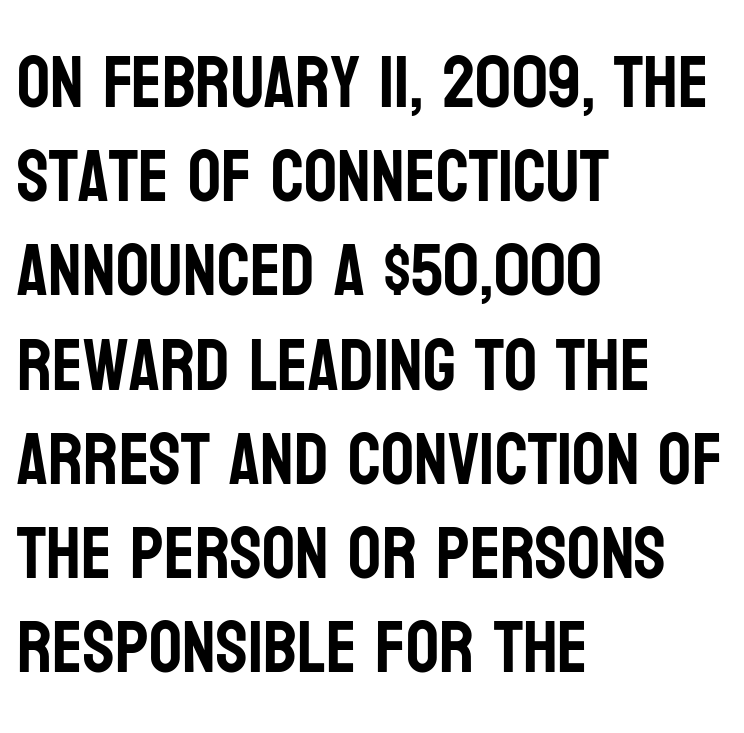
The image shows 73 px condensed sans-serif type, upright; set left-aligned, normal line spacing (1.29x), normal letter spacing, not underlined; low stroke contrast and a large x-height.
